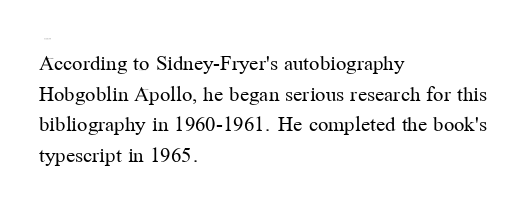
Vertical spacing — default. The text block is weighted toward the left margin, trailing off unevenly rightward. The baseline area is clear. These lines keep a tight, regular rhythm from letter to letter. No extra ink here — the face is not bold.
